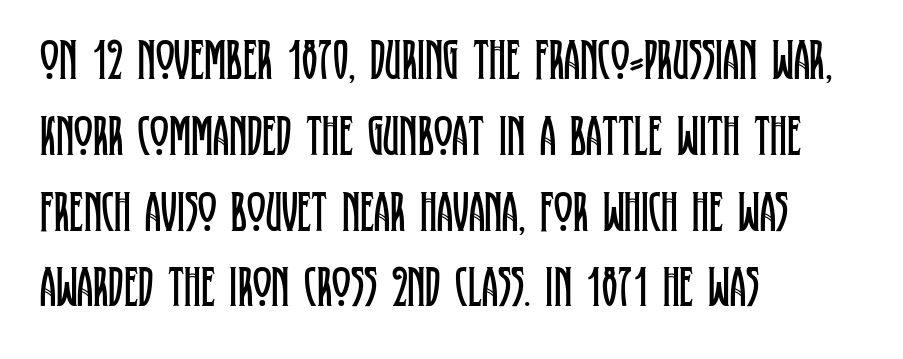
Q: Is the text bold? A: No.
Q: Is the text italic (slanted)? A: No, it is upright.
Q: Is the typeface a serif or a sans-serif typeface? A: Serif.
Q: Is the text underlined? A: No.
Q: How is the paragraph aligned? A: Left-aligned.
Q: Is the spacing between letters normal or unusually wide? A: Normal.
Q: Is the spacing between lines tight, normal or loose? A: Normal.
Q: Width (condensed, normal, or wide)? A: Condensed.
Q: Stroke contrast? A: Low.
Q: x-height? A: Large.
Q: Monospaced? A: No.
